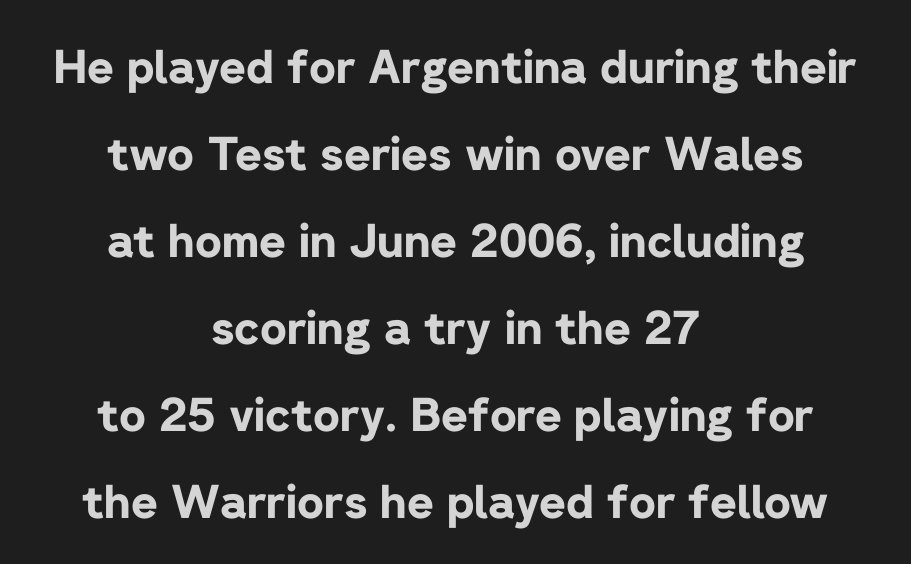
{"serif": "no", "italic": "no", "bold": "yes", "weight": "bold", "width": "normal", "stroke_contrast": "low", "x_height": "medium", "monospaced": "no", "underline": "no", "align": "center", "line_spacing_ratio": 1.89, "letter_spacing": "normal", "letter_spacing_em": 0.0, "glyph_px": 46}
